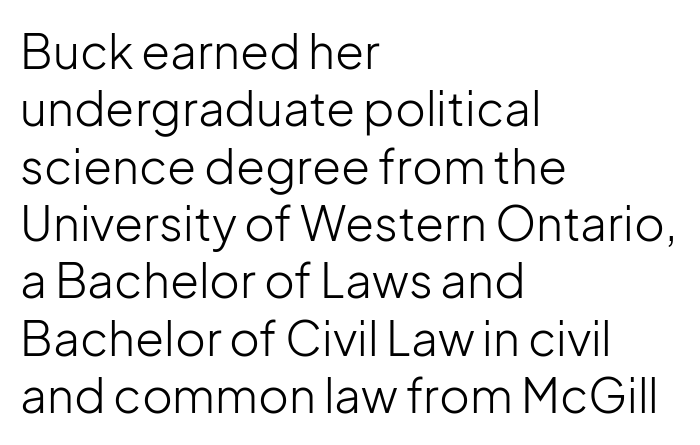
You could not count columns in this text — the font is proportionally spaced. Caption: standard tracking, unaltered. Italic: no, the glyphs are upright roman. Each line starts at the same left margin while the right side varies. The glyphs are unaccompanied by any horizontal stroke below them. The type family on display is of the sans-serif kind.
